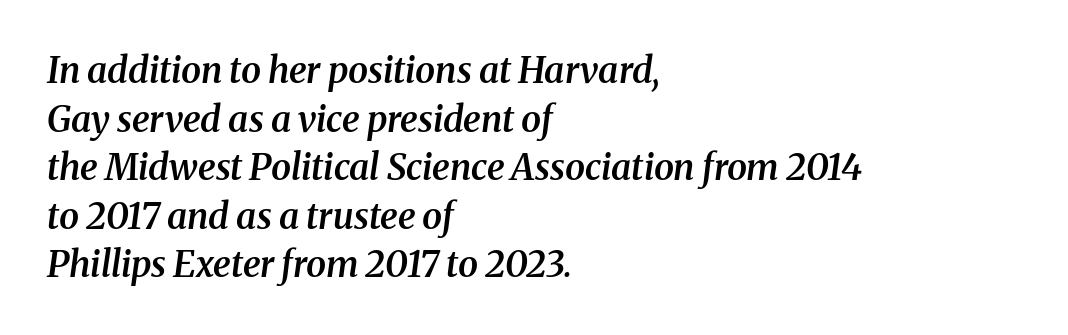
{"serif": "yes", "italic": "yes", "lean": "right", "slant_degrees": 8, "bold": "semi", "weight": "semibold", "width": "normal", "stroke_contrast": "medium", "x_height": "medium", "monospaced": "no", "underline": "no", "align": "left", "line_spacing": "normal", "line_spacing_ratio": 1.35, "letter_spacing": "normal", "letter_spacing_em": 0.0, "glyph_px": 36}
